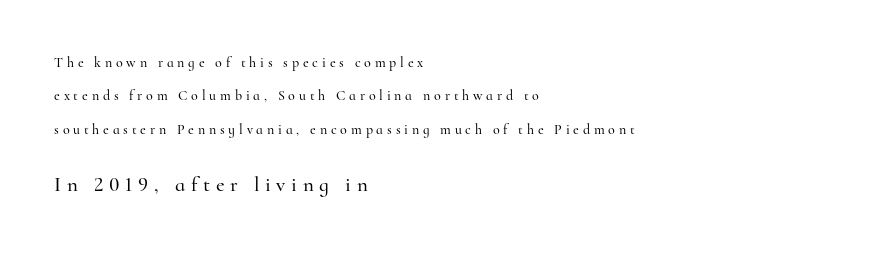
{"italic": "no", "underline": "no", "align": "left", "line_spacing": "loose", "line_spacing_ratio": 2.39, "letter_spacing": "wide", "letter_spacing_em": 0.27, "larger_block": "second", "size_ratio": 1.5, "glyph_px": 21}
